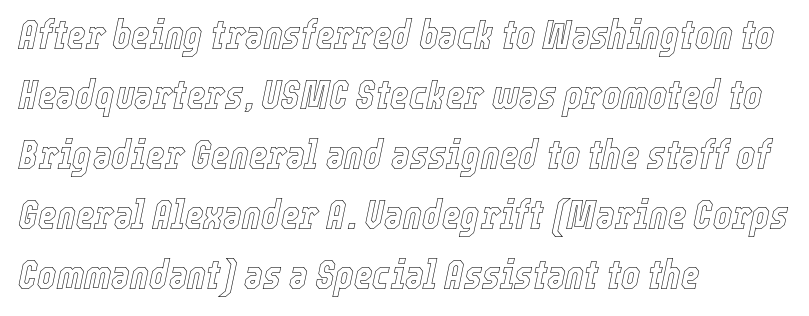
The image shows 40 px condensed type, italic (leaning right); set left-aligned, normal line spacing (1.5x), normal letter spacing, not underlined; a medium x-height.
